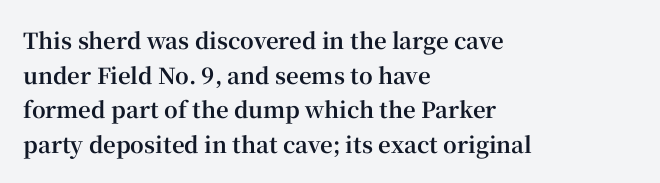
The image shows 22 px bold type, upright; set left-aligned, normal line spacing (1.57x), normal letter spacing, not underlined.
